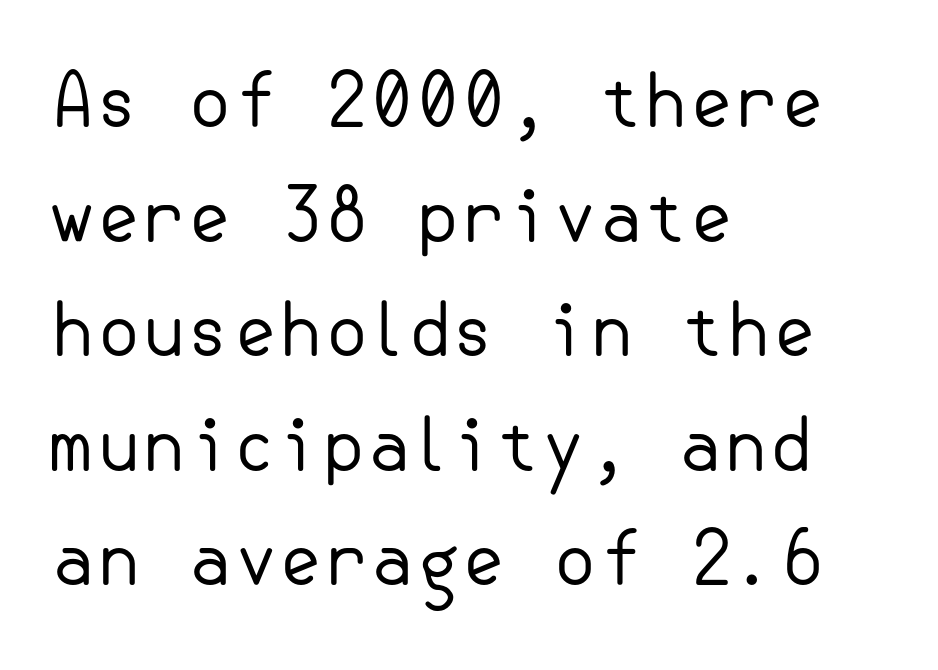
The image shows 73 px regular-weight sans-serif type, upright; set left-aligned, normal line spacing (1.57x), normal letter spacing, not underlined; low stroke contrast and a small x-height.
